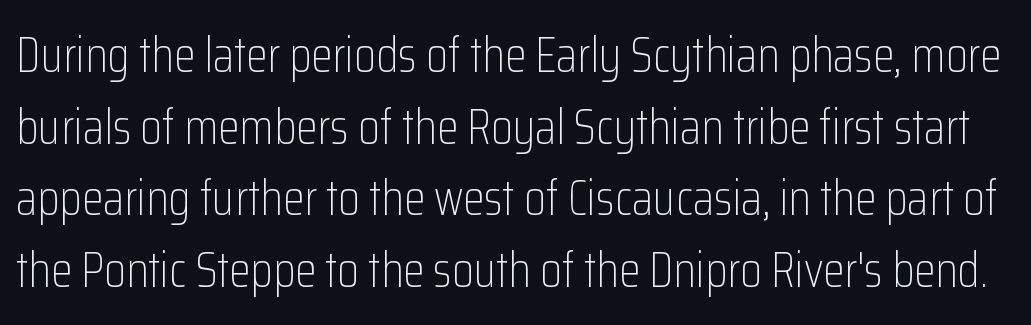
Regarding serifs, this sample does without them. These lines sit exactly where default settings would place them. A clean baseline with only descenders dipping below it. The strokes carry an ordinary text weight at most.
